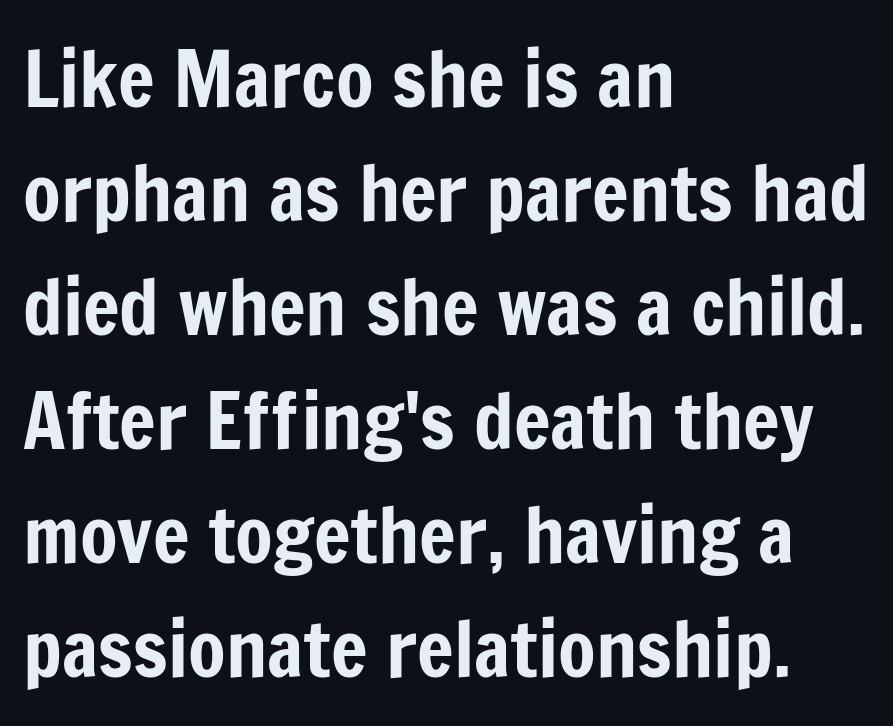
The image shows 77 px condensed sans-serif type, upright; set left-aligned, normal line spacing (1.48x), normal letter spacing, not underlined; low stroke contrast and a medium x-height.
